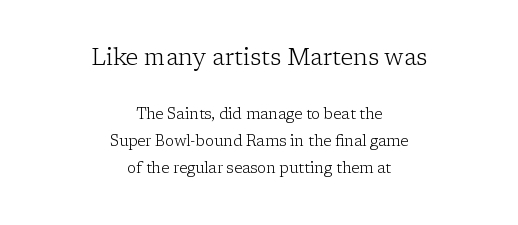
Q: Is the text bold? A: No.
Q: Is the text italic (slanted)? A: No, it is upright.
Q: Is the text underlined? A: No.
Q: How is the paragraph aligned? A: Centered.
Q: Is the spacing between letters normal or unusually wide? A: Normal.
Q: Which block of text is set in a larger size, the first (top) or the second (bottom)? A: The first (top) one.
